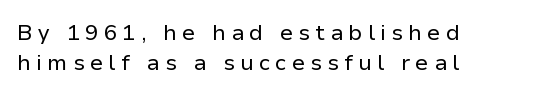
The image shows 22 px text type, upright; set left-aligned, normal line spacing (1.38x), unusually wide letter spacing (+0.24 em), not underlined.
